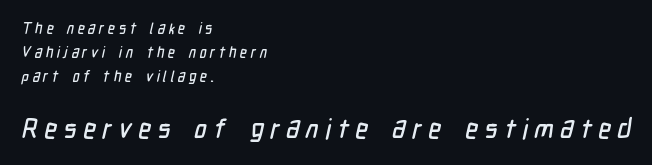
{"underline": "no", "align": "left", "line_spacing": "normal", "line_spacing_ratio": 1.61, "letter_spacing": "wide", "letter_spacing_em": 0.23, "larger_block": "second", "size_ratio": 1.8, "glyph_px": 27}
